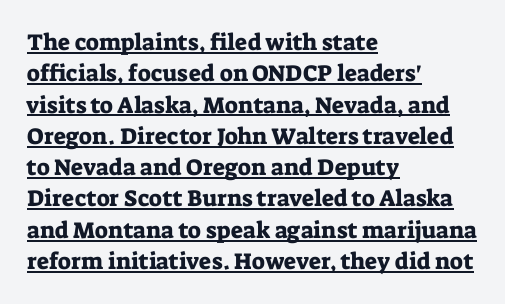
You can tell it's not italic because the verticals are truly vertical. The lines in this sample share a left origin and differ only in where they stop. Underline: present. Evenly set lines give the paragraph a standard silhouette. Characters follow at the spacing the type designer built in.
